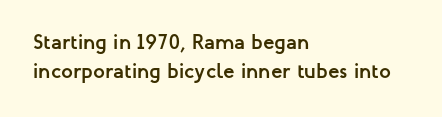
{"italic": "no", "bold": "yes", "underline": "no", "align": "left", "line_spacing": "normal", "line_spacing_ratio": 1.37, "letter_spacing": "normal", "letter_spacing_em": 0.0, "glyph_px": 21}
